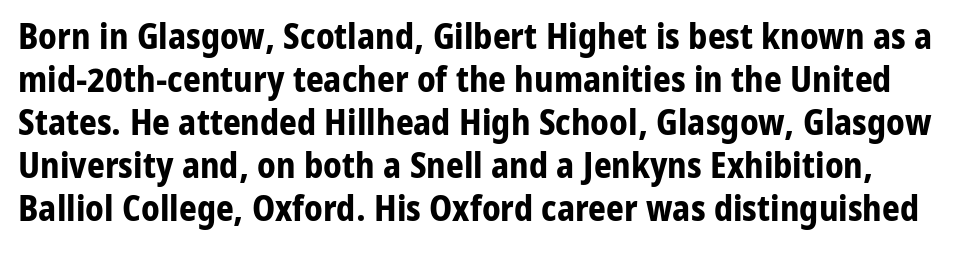
This sample uses plain, unmodified letter spacing. The glyphs in this specimen are sans serif. This is roman type, the default non-slanted kind. The passage shown is typed in a proportional face where columns would drift. Typographic density is high because the face is bold.
